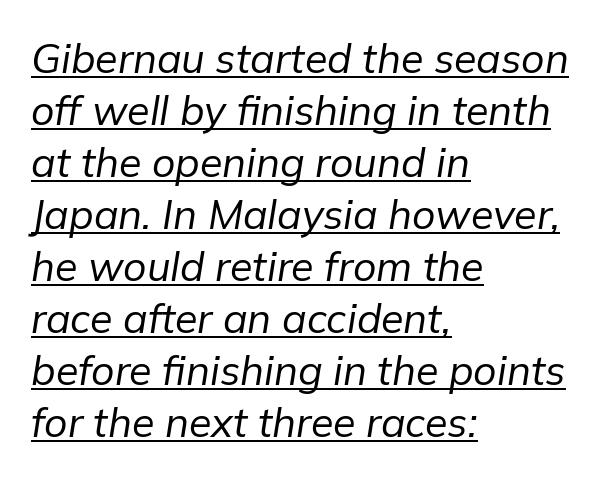
{"italic": "yes", "lean": "right", "slant_degrees": 9, "bold": "no", "weight": "regular", "width": "normal", "stroke_contrast": "low", "x_height": "medium", "monospaced": "no", "underline": "yes", "align": "left", "line_spacing": "normal", "line_spacing_ratio": 1.27, "letter_spacing": "normal", "letter_spacing_em": 0.0, "glyph_px": 41}
